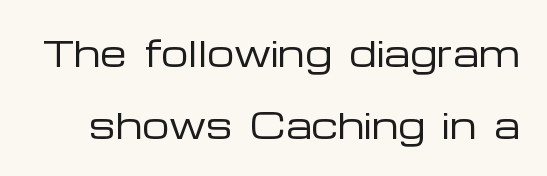
Each letter's strokes conclude bluntly, with no projecting serifs. Italic: no, the glyphs are upright roman. This sample trades compactness for vertical openness between lines. Honestly, there is no underline to notice here at all. The weight would be labelled regular, book, light, or lighter still. Short note: letters normally spaced.
